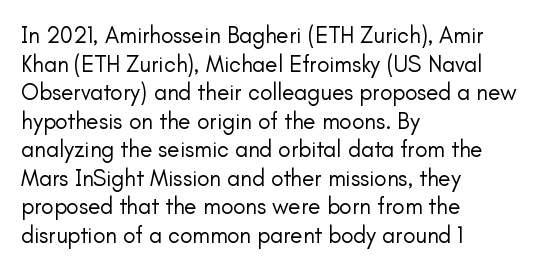
The image shows 23 px text type, upright; set left-aligned, line spacing 1.24x, normal letter spacing, not underlined.
